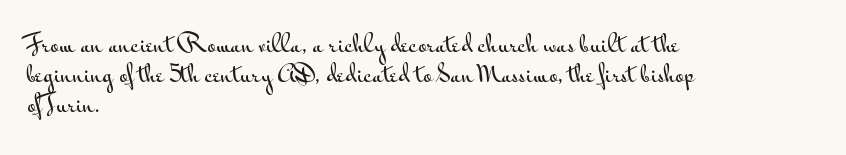
The image shows 23 px text type; set left-aligned, normal line spacing (1.31x), normal letter spacing, not underlined.
